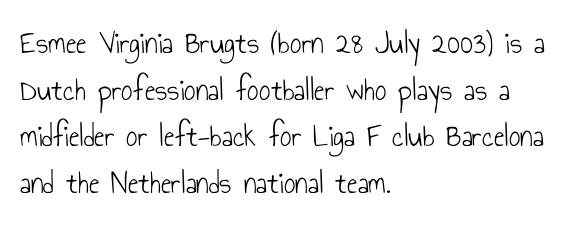
The face used here is proportionally spaced, like ordinary book or web type. One glance says typical: line gaps are just what's usual. Quick note: not italic, upright. These lines stack with their left ends in a neat column. Typographically, this falls in the sans-serif category.
